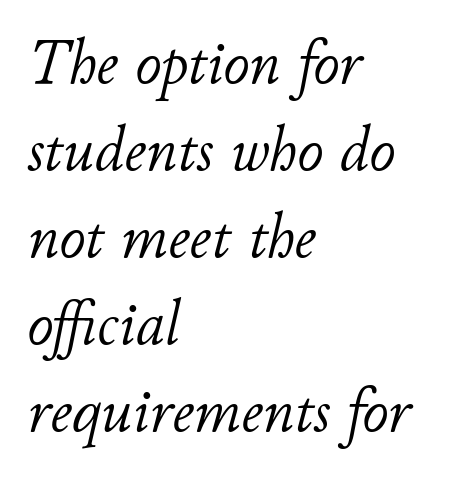
The rendering anchors every line to the left-hand side. The space beneath each line is pristine and unruled. The face looks like a standard text weight, possibly lighter. The passage shown is typed in a proportional face where columns would drift. The letterforms sit shoulder to shoulder at normal distance.
